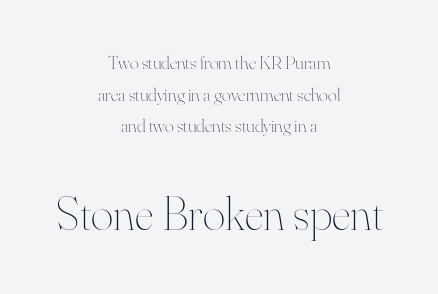
The image shows 48 px thin type, upright; set centered, normal line spacing (1.66x), normal letter spacing, not underlined; the second (bottom) block is 2.53x larger; high stroke contrast and a small x-height.
